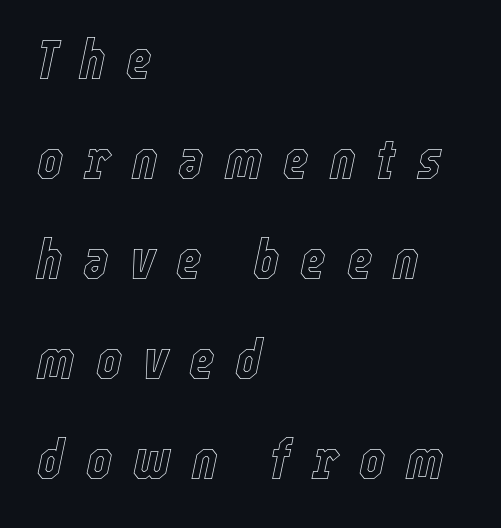
Plain, unruled lines of type. The whole block is typeset with a tilt. Think of a printed novel: that variable character pitch is what you see here. Short and long lines alike share a common starting point at left. The tracking reads as deliberately expanded to a designer's eye.
